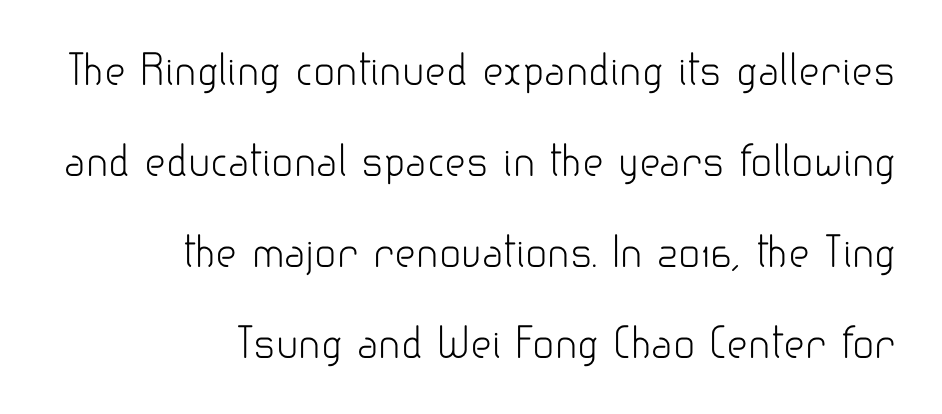
Q: Is the text bold? A: No.
Q: Is the text italic (slanted)? A: No, it is upright.
Q: Is the typeface a serif or a sans-serif typeface? A: Sans-serif.
Q: Is the text underlined? A: No.
Q: How is the paragraph aligned? A: Right-aligned.
Q: Is the spacing between letters normal or unusually wide? A: Normal.
Q: Is the spacing between lines tight, normal or loose? A: Loose.
Q: Width (condensed, normal, or wide)? A: Normal.
Q: Stroke contrast? A: Low.
Q: x-height? A: Small.
Q: Monospaced? A: No.
